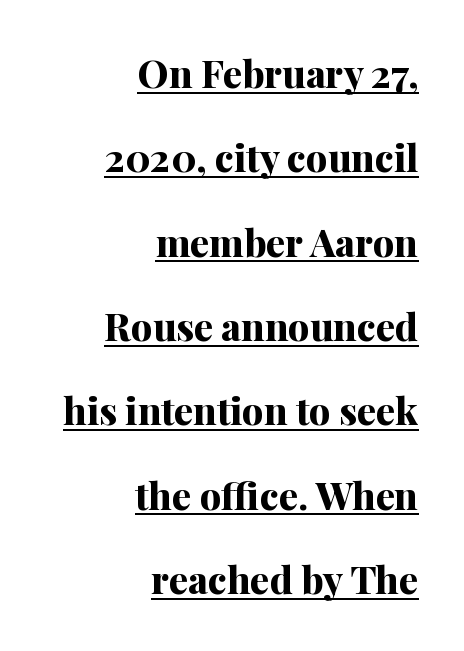
Students, note that the glyphs here touch the page at normal intervals. Decoration check: the copy is underlined. The passage is arranged like a letterhead date or caption credit — flush right. The letters stand straight up with perfectly vertical stems.
